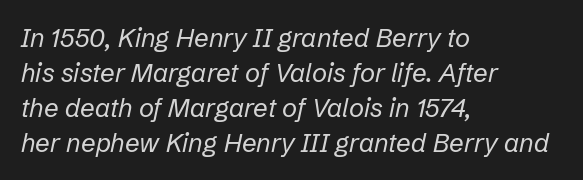
The image shows 26 px text type, italic (leaning right); set left-aligned, normal line spacing (1.34x), normal letter spacing, not underlined.
